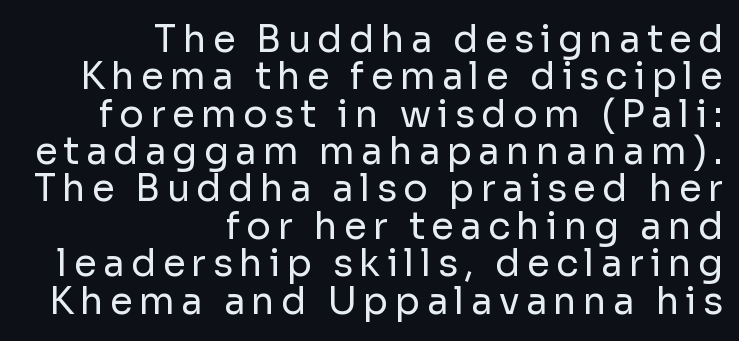
{"serif": "no", "italic": "no", "bold": "no", "weight": "regular", "width": "normal", "stroke_contrast": "low", "x_height": "medium", "monospaced": "no", "underline": "no", "align": "right", "line_spacing": "tight", "line_spacing_ratio": 1.01, "glyph_px": 37}
